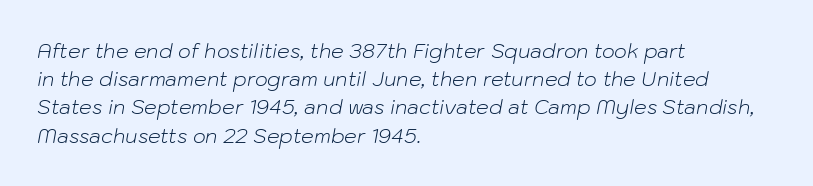
These lines are set flush left with a ragged right edge. The lines sit at an ordinary, default distance from one another. The face used here is rendered with its standard letterfit. Italic? Definitely — the glyphs are oblique. The cut favours lightness, reaching ordinary text weight at its darkest. The space beneath each line is pristine and unruled.
